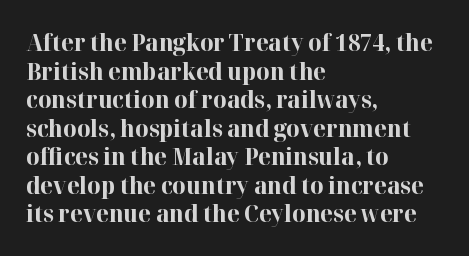
Q: Is the text bold? A: Yes.
Q: Is the text italic (slanted)? A: No, it is upright.
Q: Is the text underlined? A: No.
Q: How is the paragraph aligned? A: Left-aligned.
Q: Is the spacing between letters normal or unusually wide? A: Normal.
